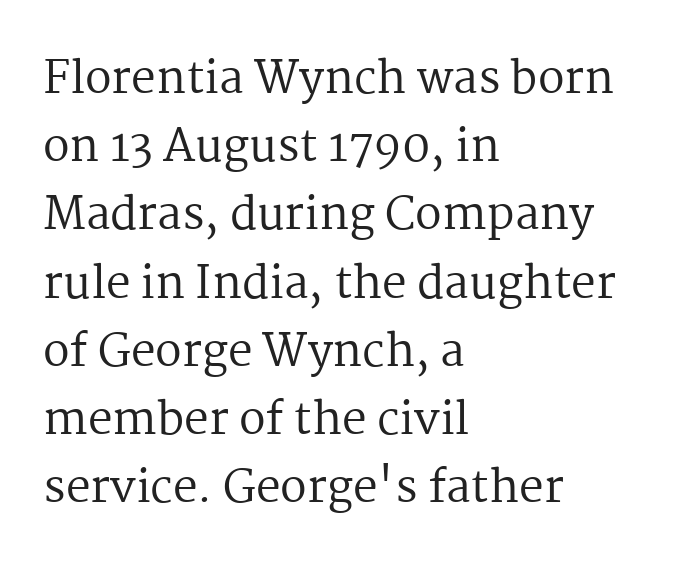
Looks like regular typesetting: each glyph gets only the width it needs. Rendered with straight, roman letterforms. No chunkiness to these letters — they're not bold. A typesetter would label this face a serif. The space between consecutive lines is moderate. The string is rendered with underlining switched off.
